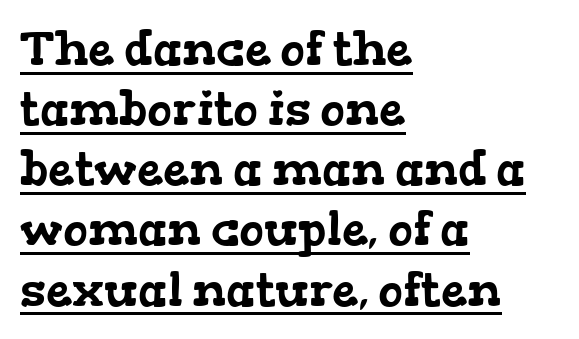
Observe the ordinary spacing: letters are neighbours, not strangers. Somebody hit Ctrl+U on this one — the words are underlined. Vertically, the passage feels balanced, rows spaced as you'd expect. Horizontally, the lines are justified to the leading edge only.
